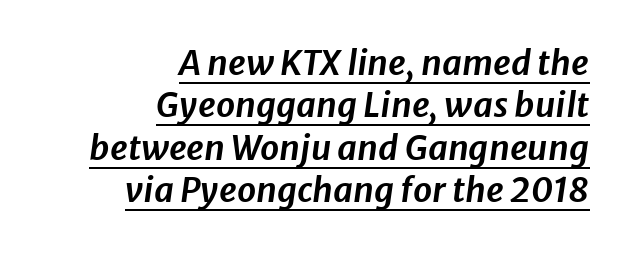
Each line ends at the same right margin while the left side varies. Vertically, the passage feels balanced, rows spaced as you'd expect. The passage shown is typed in a proportional face where columns would drift. When letters slant like this, we call the style italic.
